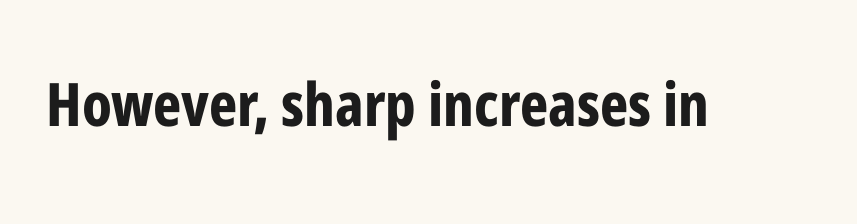
Q: Is the text bold? A: Yes.
Q: Is the text italic (slanted)? A: No, it is upright.
Q: Is the typeface a serif or a sans-serif typeface? A: Sans-serif.
Q: Is the text underlined? A: No.
Q: Is the spacing between letters normal or unusually wide? A: Normal.
Q: Width (condensed, normal, or wide)? A: Condensed.
Q: Stroke contrast? A: Low.
Q: x-height? A: Medium.
Q: Monospaced? A: No.
